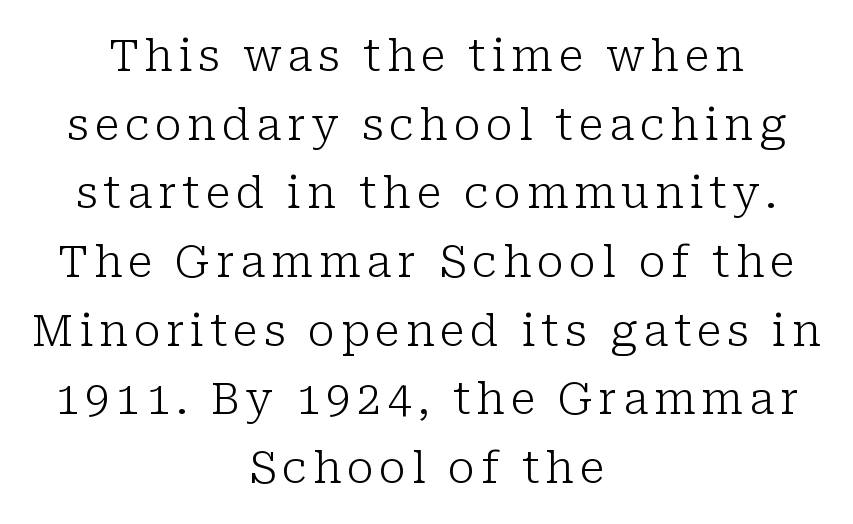
The image shows 44 px light serif type, upright; set centered, normal line spacing (1.56x), not underlined; low stroke contrast and a medium x-height.
